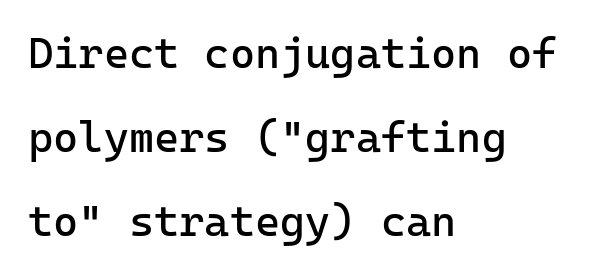
The image shows 43 px regular-weight sans-serif type, upright, monospaced; set left-aligned, loose line spacing (1.95x), normal letter spacing, not underlined; low stroke contrast and a medium x-height.
